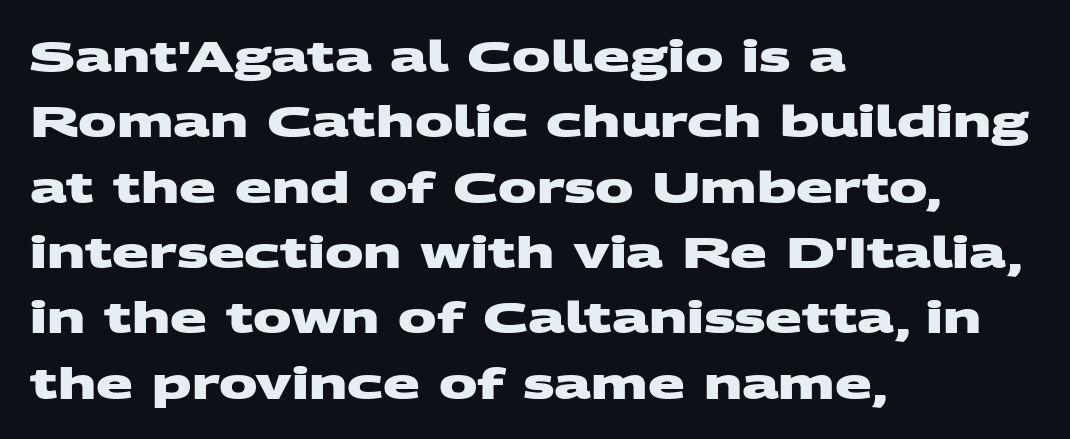
Q: Is the text bold? A: Yes.
Q: Is the typeface a serif or a sans-serif typeface? A: Sans-serif.
Q: Is the text underlined? A: No.
Q: How is the paragraph aligned? A: Left-aligned.
Q: Is the spacing between letters normal or unusually wide? A: Normal.
Q: Is the spacing between lines tight, normal or loose? A: Normal.
Q: Width (condensed, normal, or wide)? A: Wide.
Q: Stroke contrast? A: Medium.
Q: x-height? A: Large.
Q: Monospaced? A: No.
